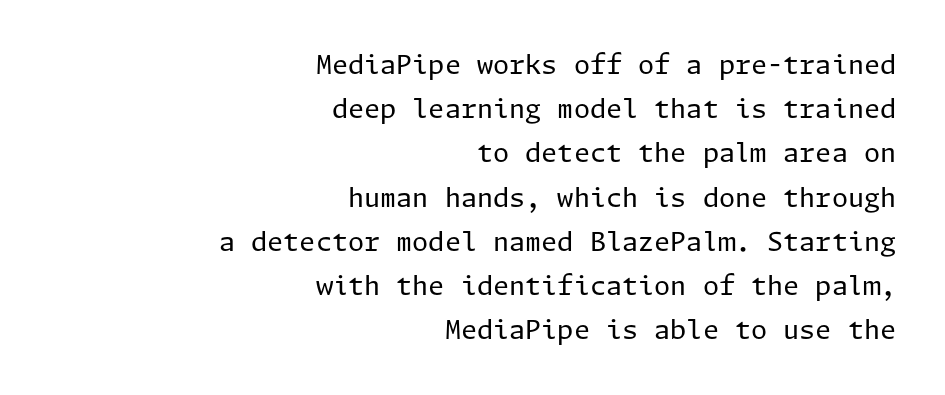
Q: Is the text bold? A: No.
Q: Is the text italic (slanted)? A: No, it is upright.
Q: Is the text underlined? A: No.
Q: How is the paragraph aligned? A: Right-aligned.
Q: Is the spacing between letters normal or unusually wide? A: Normal.
Q: Is the spacing between lines tight, normal or loose? A: Normal.
